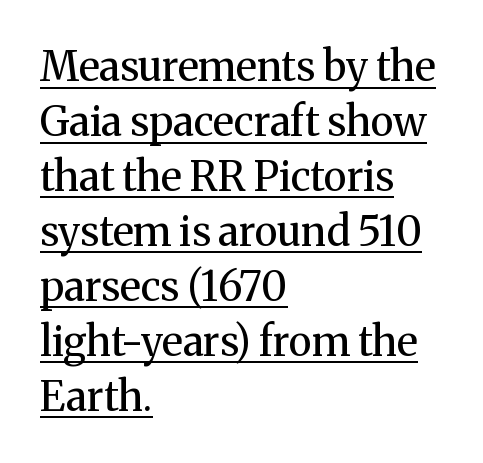
Regarding leading, the lines here are spaced in the standard way. The paragraph shown leans on its left margin. Little horizontal feet cap the strokes, marking this as serif type. The letters advance in unequal steps, a hallmark of proportional type. The sample's only ornament is a line tracing under the words. No extra tracking has been applied to these lines.
